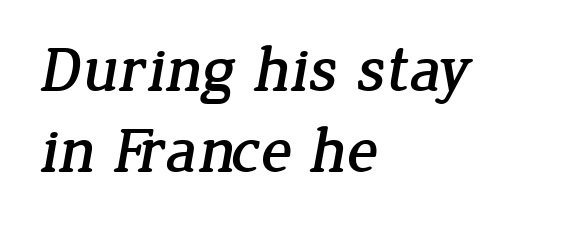
{"serif": "yes", "width": "normal", "stroke_contrast": "low", "x_height": "medium", "monospaced": "no", "underline": "no", "align": "left", "line_spacing": "normal", "line_spacing_ratio": 1.25, "letter_spacing": "normal", "letter_spacing_em": 0.0, "glyph_px": 65}
